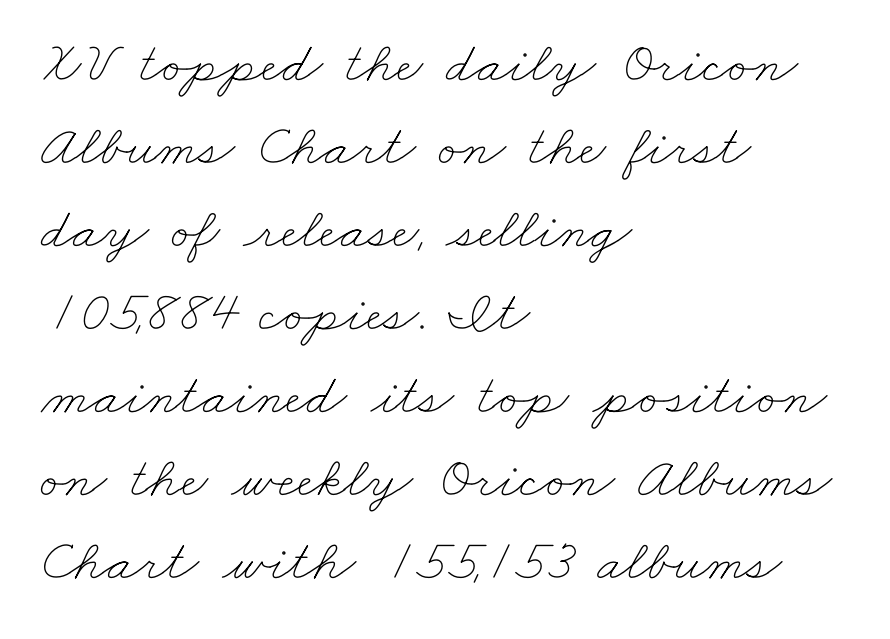
{"bold": "no", "weight": "thin", "width": "wide", "stroke_contrast": "low", "x_height": "small", "monospaced": "no", "underline": "no", "align": "left", "line_spacing": "normal", "line_spacing_ratio": 1.43, "letter_spacing": "normal", "letter_spacing_em": 0.0, "glyph_px": 58}
